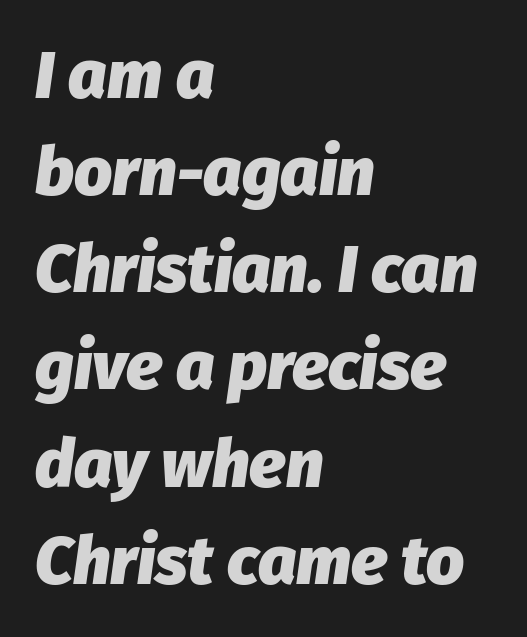
The image shows 67 px heavy type, italic (leaning right); set left-aligned, normal line spacing (1.45x), normal letter spacing, not underlined; low stroke contrast and a medium x-height.
